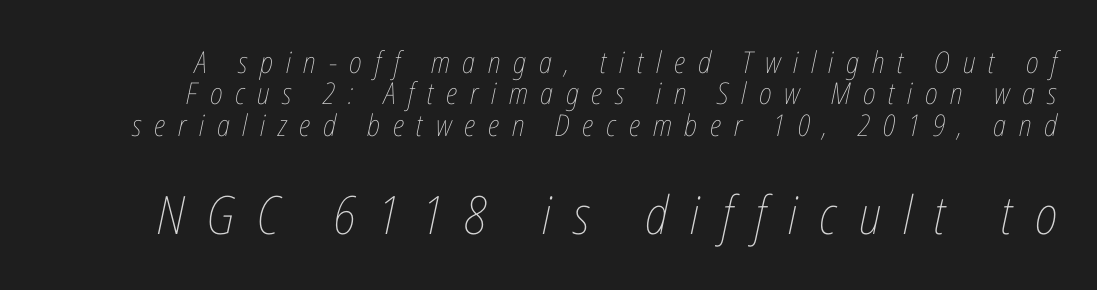
{"italic": "yes", "lean": "right", "slant_degrees": 12, "bold": "no", "weight": "thin", "width": "condensed", "stroke_contrast": "low", "x_height": "medium", "monospaced": "no", "underline": "no", "line_spacing": "tight", "line_spacing_ratio": 1.05, "letter_spacing": "wide", "letter_spacing_em": 0.42, "larger_block": "second", "size_ratio": 1.77, "glyph_px": 53}
